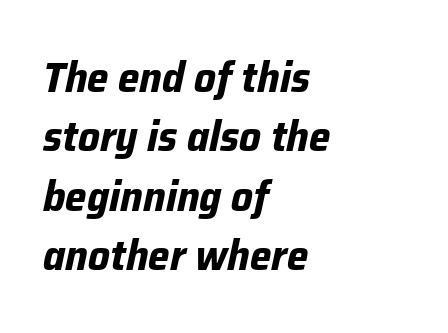
The image shows 43 px bold type, italic (leaning right); set left-aligned, normal line spacing (1.38x), normal letter spacing, not underlined; low stroke contrast and a medium x-height.
